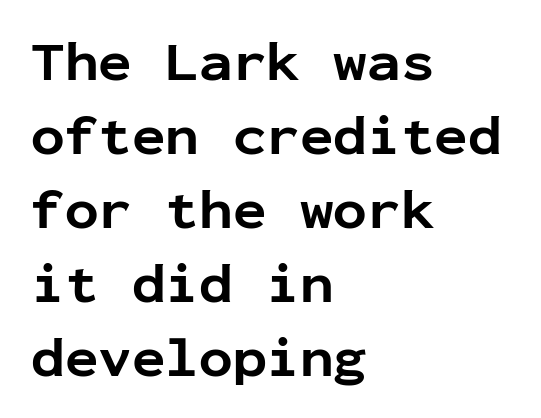
The glyphs in this specimen are sans serif. You could count columns in this text — the font is strictly monospaced. These lines were composed using upright roman letters. Descenders hang freely into open space. Reading down the column, the eye jumps a familiar distance to each next line. If you drew a ruler down the left edge, every line would touch it.
